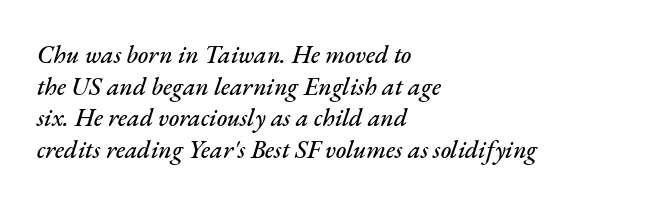
Q: Is the text italic (slanted)? A: Yes, it leans right by about 17 degrees.
Q: Is the text underlined? A: No.
Q: How is the paragraph aligned? A: Left-aligned.
Q: Is the spacing between letters normal or unusually wide? A: Normal.
Q: Is the spacing between lines tight, normal or loose? A: Normal.
